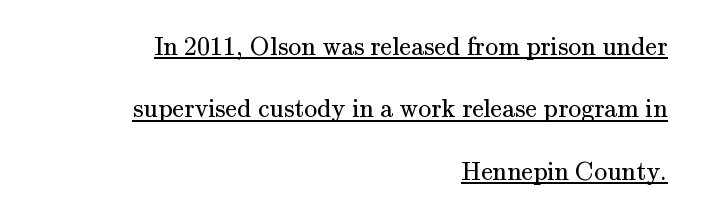
{"italic": "no", "bold": "no", "underline": "yes", "align": "right", "line_spacing": "loose", "line_spacing_ratio": 2.4, "letter_spacing": "normal", "letter_spacing_em": 0.0, "glyph_px": 26}
